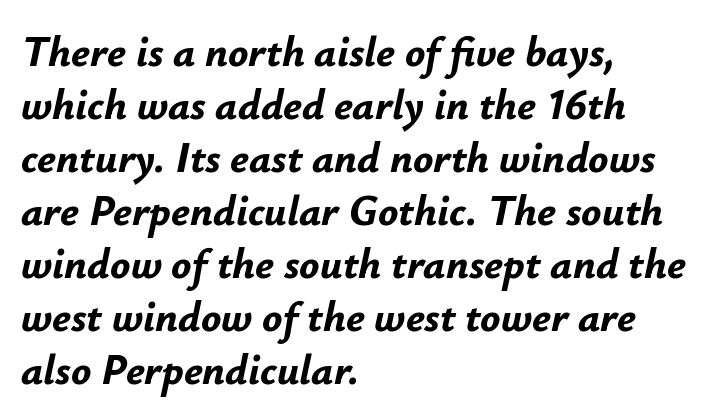
The image shows 42 px bold type, italic (leaning right); set left-aligned, normal line spacing (1.26x), normal letter spacing, not underlined; low stroke contrast and a small x-height.
